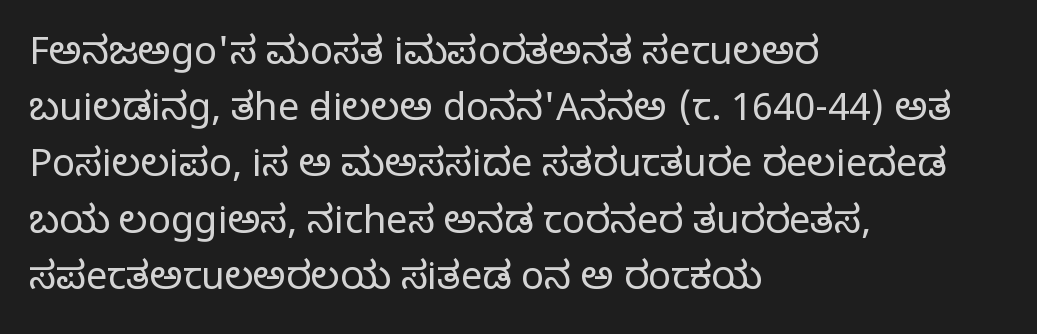
{"serif": "yes", "italic": "no", "bold": "no", "weight": "regular", "width": "normal", "stroke_contrast": "low", "x_height": "large", "monospaced": "no", "underline": "no", "align": "left", "line_spacing": "normal", "line_spacing_ratio": 1.48, "letter_spacing": "normal", "letter_spacing_em": 0.0, "glyph_px": 38}
